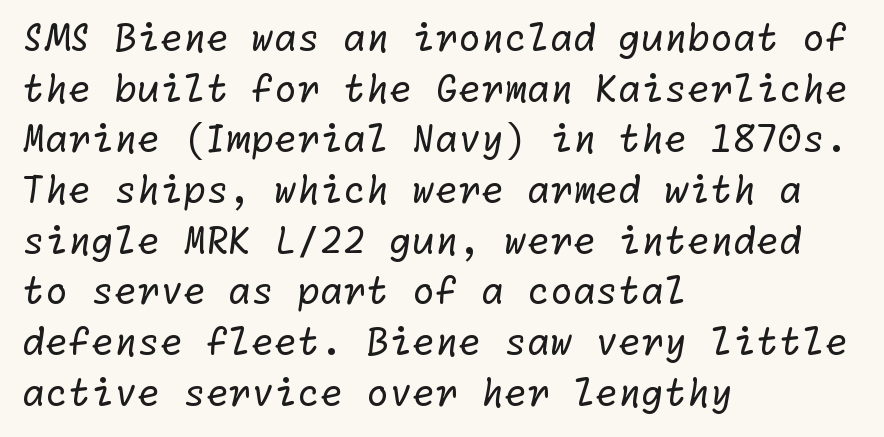
{"serif": "no", "bold": "no", "weight": "regular", "width": "normal", "stroke_contrast": "low", "x_height": "medium", "underline": "no", "align": "left", "line_spacing": "normal", "line_spacing_ratio": 1.37, "letter_spacing": "normal", "letter_spacing_em": 0.0, "glyph_px": 37}
